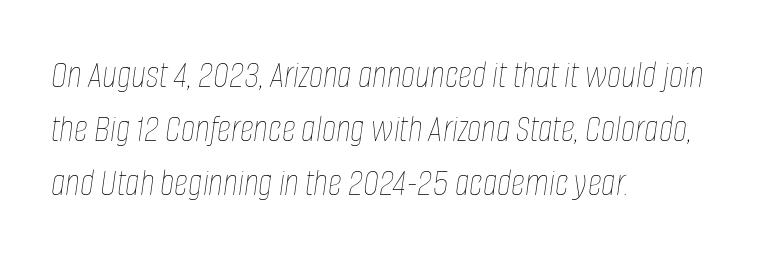
The image shows 39 px thin, condensed type, italic (leaning right); set left-aligned, normal line spacing (1.39x), normal letter spacing, not underlined; low stroke contrast and a large x-height.
